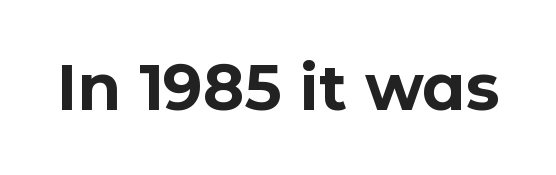
{"serif": "no", "italic": "no", "bold": "yes", "weight": "bold", "width": "normal", "stroke_contrast": "low", "x_height": "medium", "monospaced": "no", "underline": "no", "letter_spacing": "normal", "letter_spacing_em": 0.0, "glyph_px": 63}
